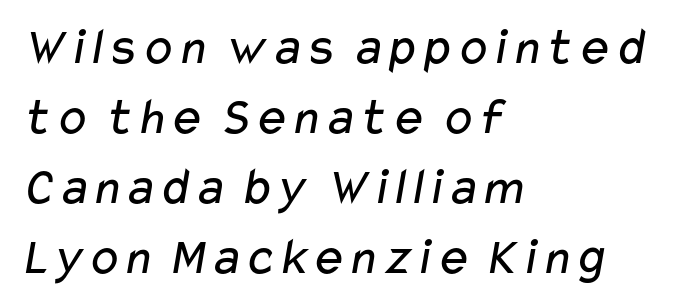
The image shows 53 px regular-weight, wide sans-serif type; set left-aligned, normal line spacing (1.32x), normal letter spacing, not underlined; low stroke contrast and a medium x-height.
